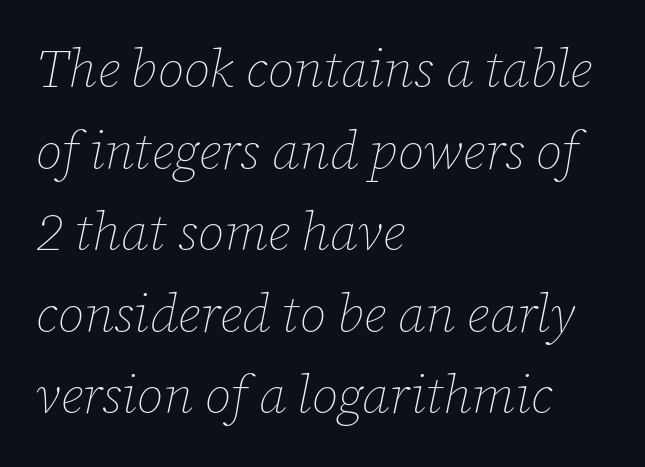
If you drew a line through each stem, it would be angled. The strokes carry an ordinary text weight at most. Each line starts at the same left margin while the right side varies. These lines sit exactly where default settings would place them. Inter-character spacing is left at the font's built-in metrics.
